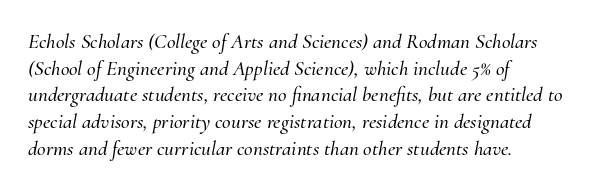
Honestly, the letter spacing is just normal — you wouldn't notice it. Horizontal alignment here is leftward, the default for most running prose. The letters are slanted; this is an italic face. The string is rendered with underlining switched off.
